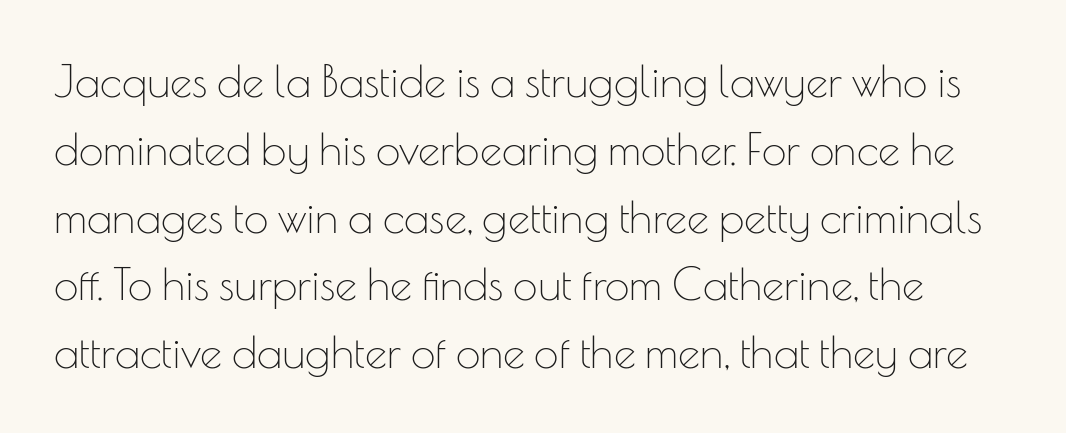
This is the regular roman posture of the typeface. A bare baseline throughout the passage. I'd call this a sans setting — the letters go barefoot. Character widths vary here, with narrow letters taking less room than wide ones.
